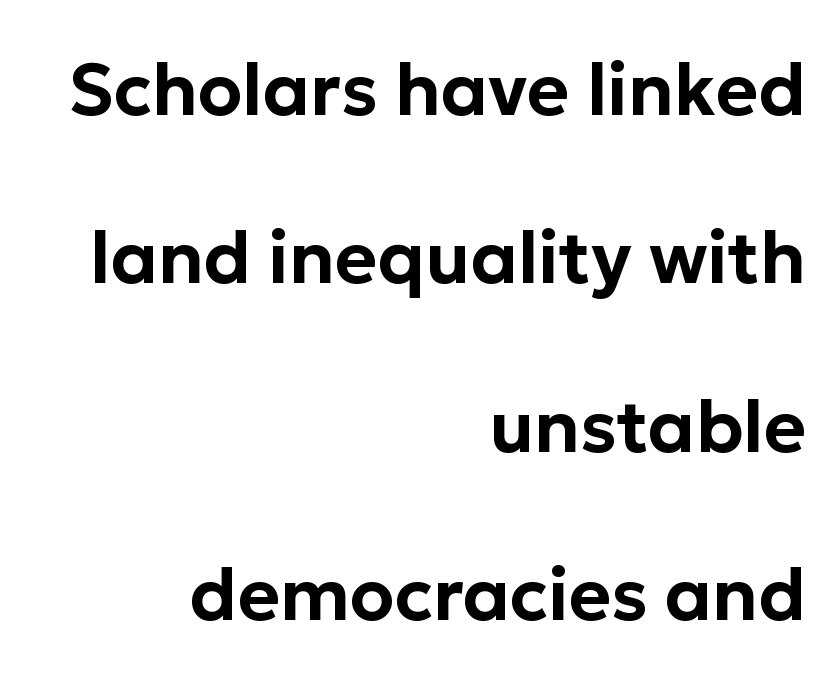
Think of a printed novel: that variable character pitch is what you see here. Descenders are the only things crossing below the line. The line texture is even and compact thanks to regular tracking. Upright lettering throughout.
